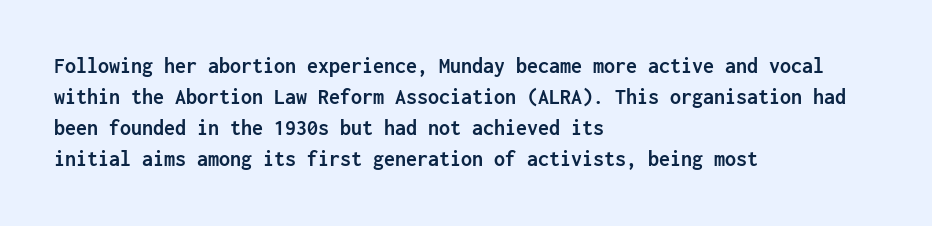
Q: Is the text bold? A: Yes.
Q: Is the text italic (slanted)? A: No, it is upright.
Q: Is the text underlined? A: No.
Q: How is the paragraph aligned? A: Left-aligned.
Q: Is the spacing between letters normal or unusually wide? A: Normal.
Q: Is the spacing between lines tight, normal or loose? A: Normal.
